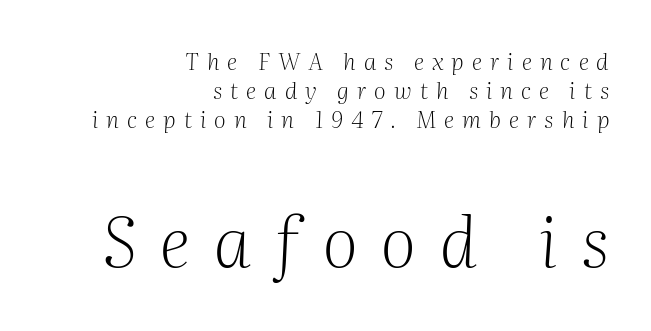
Q: Is the text bold? A: No.
Q: Is the text italic (slanted)? A: Yes, it leans right by about 2 degrees.
Q: Is the typeface a serif or a sans-serif typeface? A: Serif.
Q: Is the text underlined? A: No.
Q: How is the paragraph aligned? A: Right-aligned.
Q: Is the spacing between letters normal or unusually wide? A: Unusually wide.
Q: Is the spacing between lines tight, normal or loose? A: Normal.
Q: Which block of text is set in a larger size, the first (top) or the second (bottom)? A: The second (bottom) one.
Q: Width (condensed, normal, or wide)? A: Normal.
Q: Stroke contrast? A: Medium.
Q: x-height? A: Medium.
Q: Monospaced? A: No.
